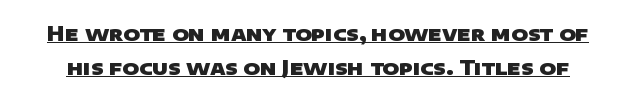
Q: Is the text bold? A: Yes.
Q: Is the text underlined? A: Yes.
Q: Is the spacing between letters normal or unusually wide? A: Normal.
Q: Is the spacing between lines tight, normal or loose? A: Normal.
